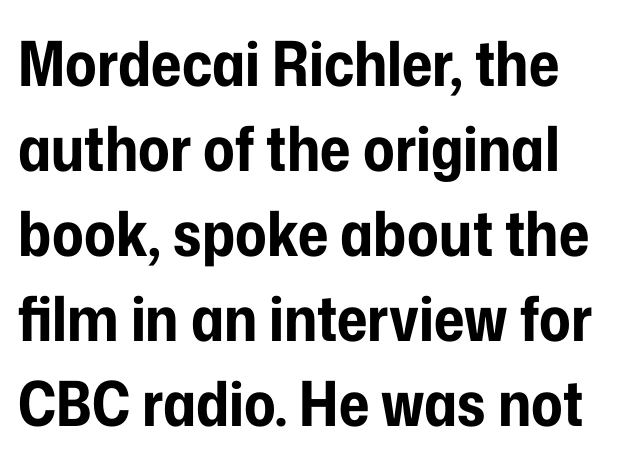
Line spacing here is normal. In terms of letterform style, serifs are entirely absent. Its strokes are broad and dark, the hallmark of bold type. Spacing between characters is what you'd get straight out of the box. This is the regular roman posture of the typeface. Think of a printed novel: that variable character pitch is what you see here.
